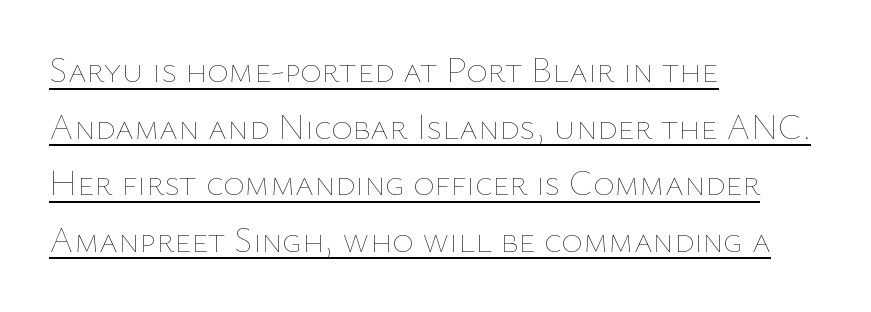
{"italic": "no", "bold": "no", "weight": "thin", "width": "normal", "stroke_contrast": "low", "x_height": "medium", "monospaced": "no", "underline": "yes", "align": "left", "line_spacing": "normal", "line_spacing_ratio": 1.57, "letter_spacing": "normal", "letter_spacing_em": 0.0, "glyph_px": 36}
